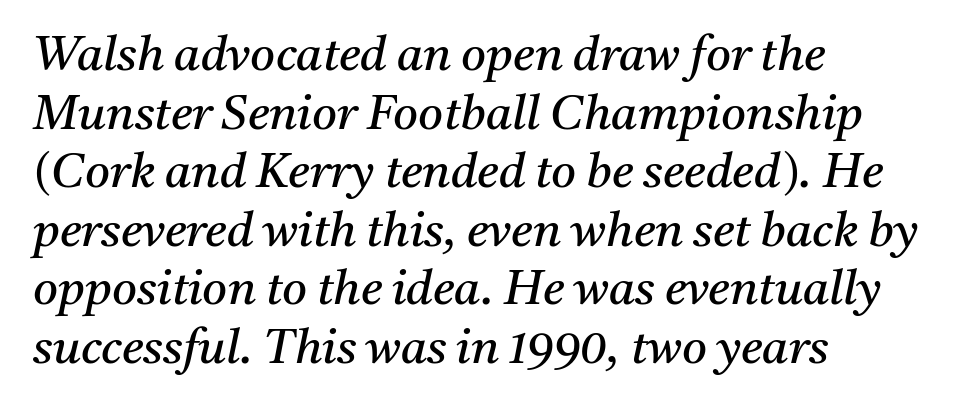
Q: Is the text bold? A: No.
Q: Is the text italic (slanted)? A: Yes, it leans right by about 11 degrees.
Q: Is the typeface a serif or a sans-serif typeface? A: Serif.
Q: Is the text underlined? A: No.
Q: How is the paragraph aligned? A: Left-aligned.
Q: Is the spacing between letters normal or unusually wide? A: Normal.
Q: Width (condensed, normal, or wide)? A: Normal.
Q: Stroke contrast? A: Medium.
Q: x-height? A: Medium.
Q: Monospaced? A: No.
